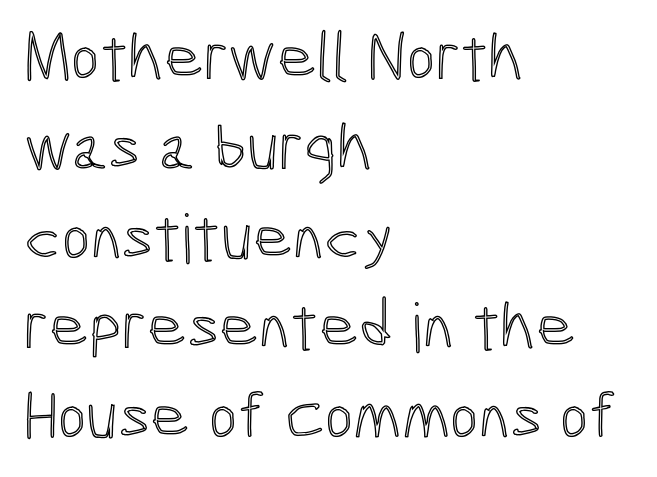
{"italic": "no", "width": "condensed", "x_height": "medium", "monospaced": "no", "underline": "no", "align": "left", "line_spacing": "normal", "line_spacing_ratio": 1.32, "letter_spacing": "normal", "letter_spacing_em": 0.0, "glyph_px": 68}
